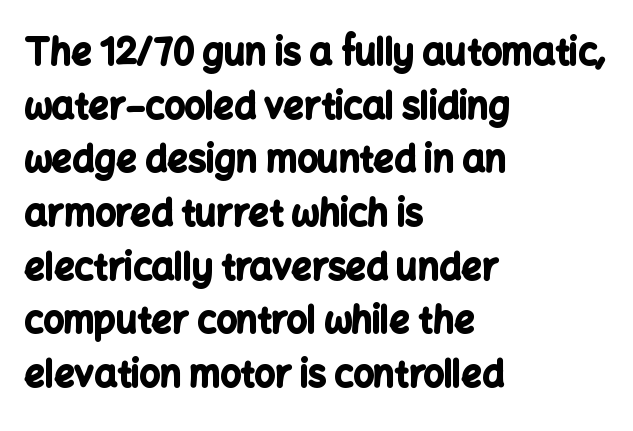
{"serif": "no", "italic": "no", "bold": "yes", "weight": "bold", "width": "normal", "stroke_contrast": "low", "x_height": "medium", "monospaced": "no", "underline": "no", "align": "left", "line_spacing": "normal", "line_spacing_ratio": 1.49, "letter_spacing": "normal", "letter_spacing_em": 0.0, "glyph_px": 36}
